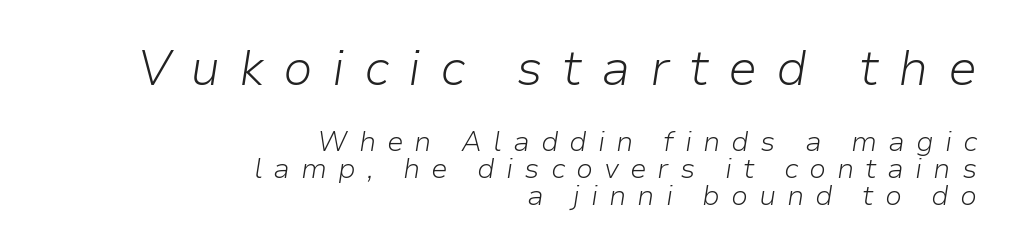
The image shows 49 px light type, italic (leaning right); set right-aligned, tight line spacing (0.97x), unusually wide letter spacing (+0.39 em), not underlined; the first (top) block is 1.75x larger; low stroke contrast and a medium x-height.
